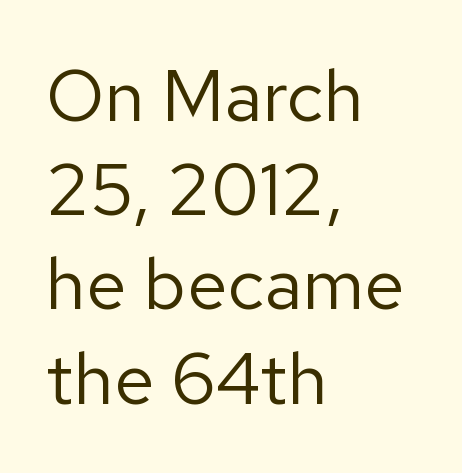
{"serif": "no", "italic": "no", "bold": "no", "weight": "regular", "width": "normal", "stroke_contrast": "low", "x_height": "medium", "monospaced": "no", "underline": "no", "align": "left", "line_spacing": "normal", "line_spacing_ratio": 1.29, "letter_spacing": "normal", "letter_spacing_em": 0.0, "glyph_px": 73}
